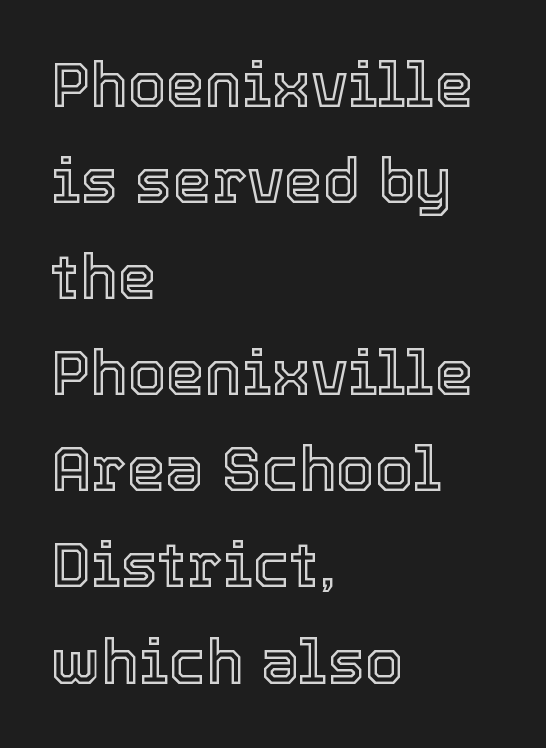
The image shows 62 px text type, upright; set left-aligned, normal line spacing (1.55x), normal letter spacing, not underlined; a medium x-height.
